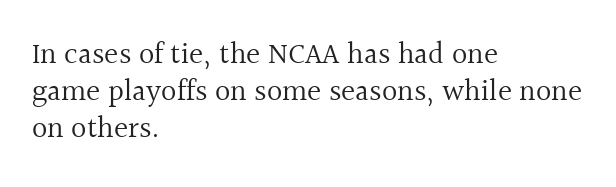
Stems here are at most as thick as an everyday book face. The font's upright variant was chosen for this text. Stroke terminals: seriffed. A clean baseline with only descenders dipping below it.
